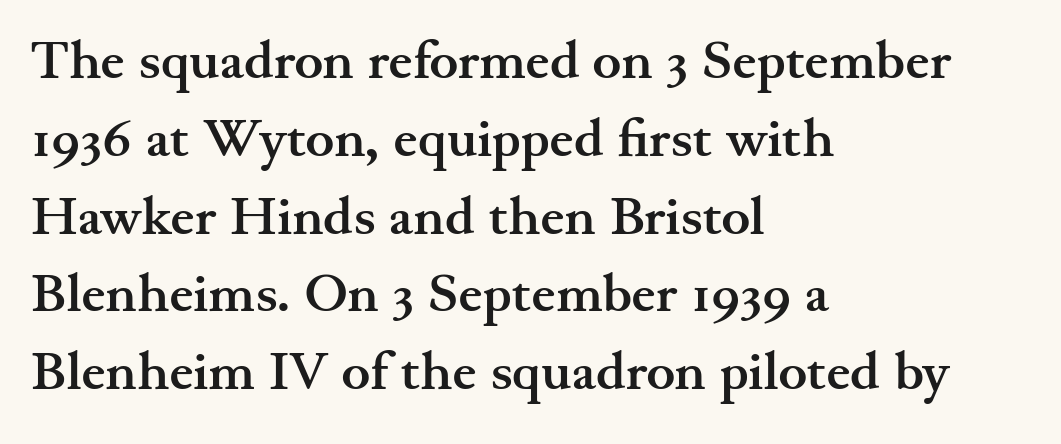
{"serif": "yes", "italic": "no", "bold": "yes", "weight": "semibold", "width": "wide", "stroke_contrast": "medium", "x_height": "small", "monospaced": "no", "underline": "no", "align": "left", "line_spacing": "normal", "line_spacing_ratio": 1.44, "letter_spacing": "normal", "letter_spacing_em": 0.0, "glyph_px": 54}
